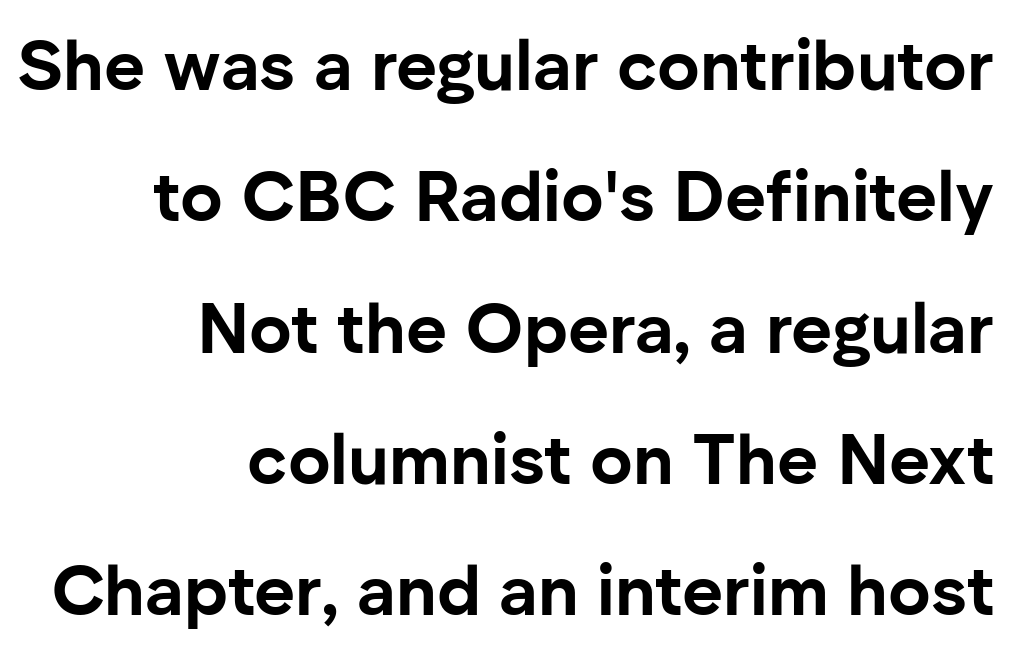
{"serif": "no", "italic": "no", "bold": "yes", "weight": "bold", "width": "normal", "stroke_contrast": "low", "x_height": "medium", "monospaced": "no", "underline": "no", "align": "right", "line_spacing_ratio": 1.85, "letter_spacing": "normal", "letter_spacing_em": 0.0, "glyph_px": 71}
